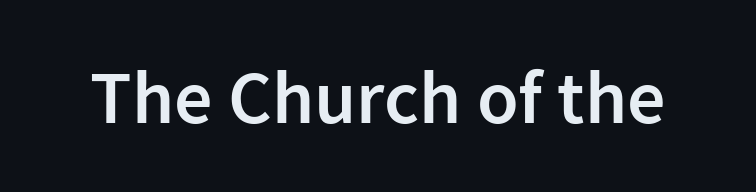
The image shows 76 px semibold sans-serif type, upright; set normal letter spacing, not underlined; low stroke contrast and a medium x-height.
